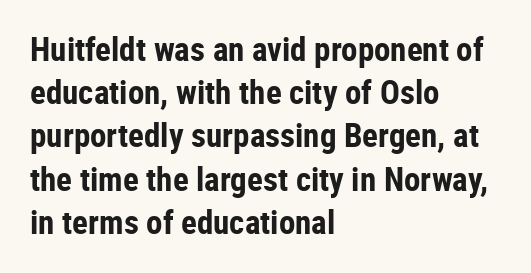
The image shows 33 px bold, condensed sans-serif type, upright; set left-aligned, normal line spacing (1.31x), normal letter spacing, not underlined; low stroke contrast and a medium x-height.
